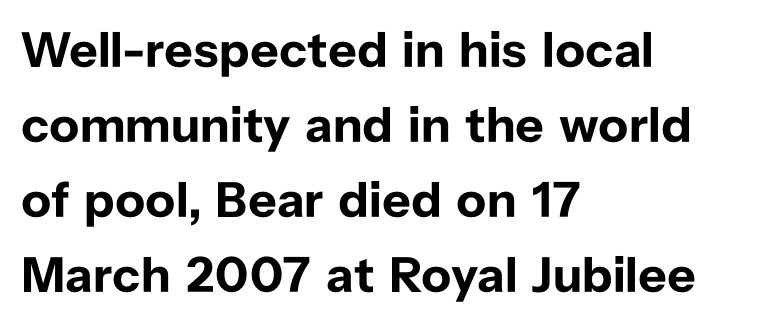
The image shows 50 px bold sans-serif type, upright; set left-aligned, normal line spacing (1.5x), normal letter spacing, not underlined; low stroke contrast and a medium x-height.
